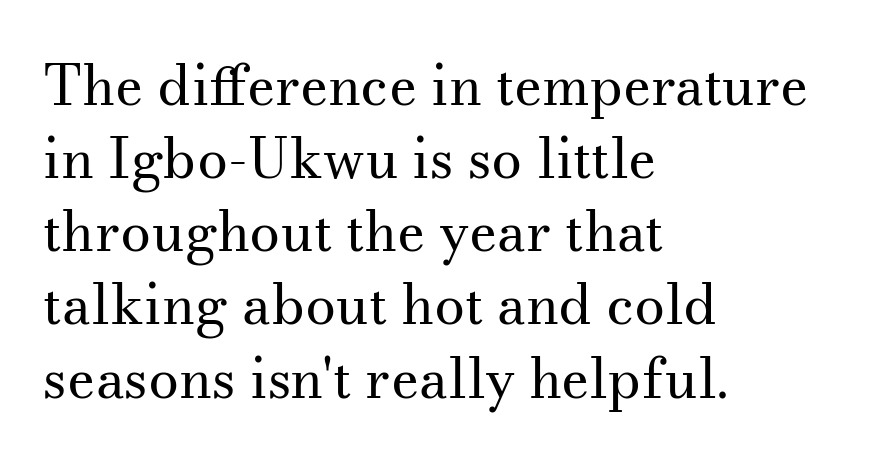
{"serif": "yes", "italic": "no", "bold": "no", "weight": "regular", "width": "normal", "stroke_contrast": "medium", "x_height": "small", "monospaced": "no", "underline": "no", "align": "left", "line_spacing": "normal", "line_spacing_ratio": 1.33, "letter_spacing": "normal", "letter_spacing_em": 0.0, "glyph_px": 55}
